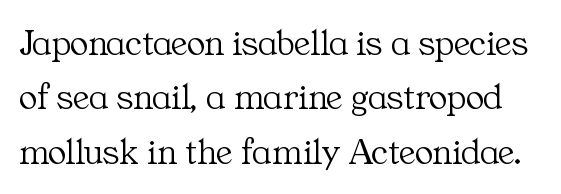
Vertical spacing — default. The typesetting does not lean heavy: it is not bold. Yep, those are serifs on the letters. A typesetter would mark this as roman, not italic. You could not count columns in this text — the font is proportionally spaced. There is no visible air inserted between adjacent glyphs.
